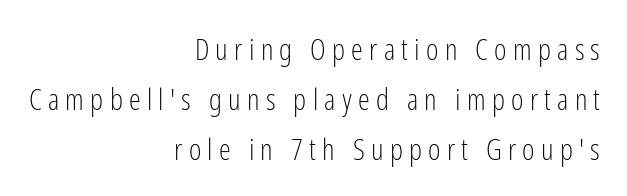
Posture: upright roman. In terms of leading, this rendering sits right in the middle. Font category for this specimen: sans-serif. Weight class: somewhere from thin through regular.
